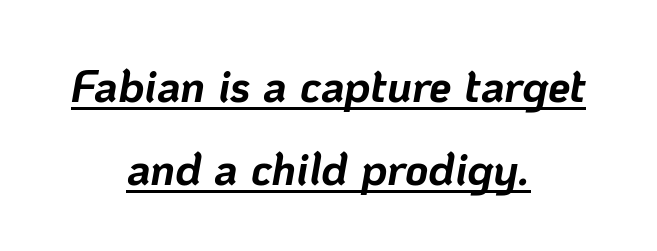
The strokes are fattened all the way to bold. Character widths vary here, with narrow letters taking less room than wide ones. Compared with ordinary roman type, these characters are visibly tilted. A student would call this center alignment; a typographer would say set centered. You can see a thin bar hugging the bottom of the glyphs. How are the letters spaced? Ordinarily, with no added tracking.
